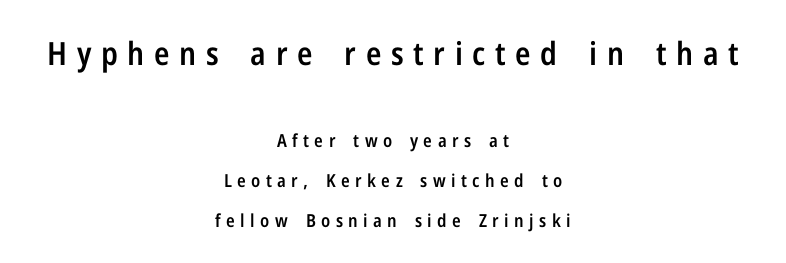
The text block is weighted toward neither margin, spreading evenly from the middle. The strip under each line holds only bare page. This layout puts the oversized block above and the modest block below. Characters remain perfectly vertical along every line. This sample uses expanded letter spacing, leaving extra air between glyphs. The face used here is a semibold: visibly heavier than regular, lighter than bold.
